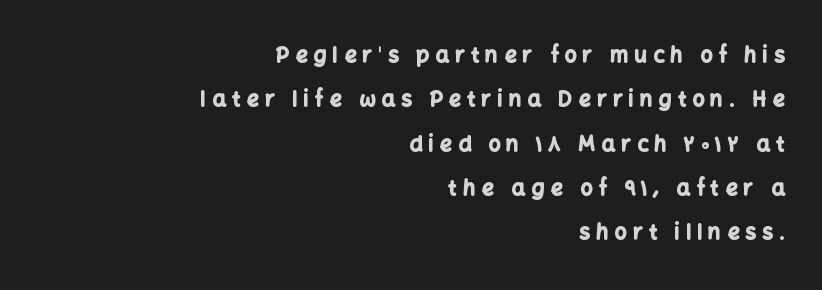
Glyph-to-glyph distance is far greater than everyday printed text. Only glyphs here, with clear space below each row. These lines were composed using upright roman letters. All the whitespace from short lines collects on the left.
